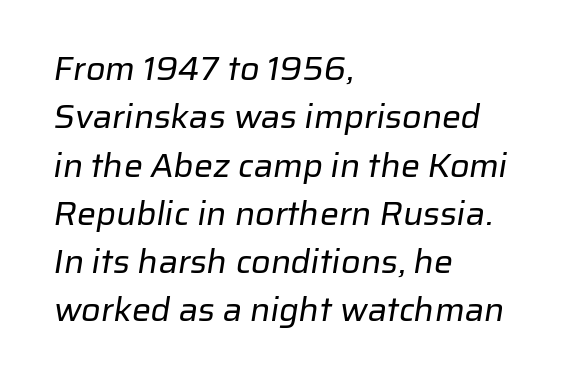
Q: Is the text bold? A: No.
Q: Is the typeface a serif or a sans-serif typeface? A: Sans-serif.
Q: Is the text underlined? A: No.
Q: How is the paragraph aligned? A: Left-aligned.
Q: Is the spacing between letters normal or unusually wide? A: Normal.
Q: Is the spacing between lines tight, normal or loose? A: Normal.
Q: Width (condensed, normal, or wide)? A: Normal.
Q: Stroke contrast? A: Low.
Q: x-height? A: Medium.
Q: Monospaced? A: No.
